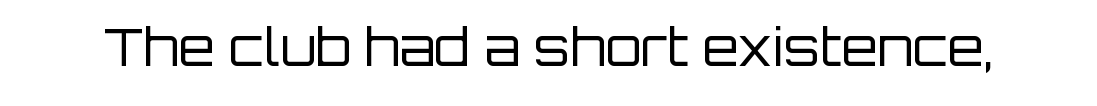
Stroke mass is kept to a normal reading level or below. The passage shown is typed in a proportional face where columns would drift. Characters follow at the spacing the type designer built in. Does the lettering tilt? It doesn't — this is upright. The type family on display is of the sans-serif kind.
